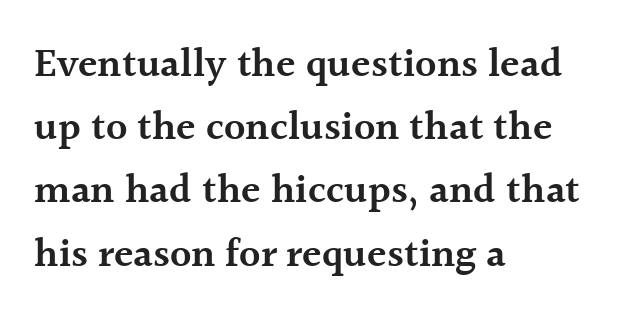
The line-height multiplier appears to be the usual default. This is moderately heavy type, rendered in semibold. Bare-footed words on every line. Old-style or modern, the face here clearly has serifs. This sample uses an upright cut, with every glyph sitting square on the baseline. The lines in this sample share a left origin and differ only in where they stop.
